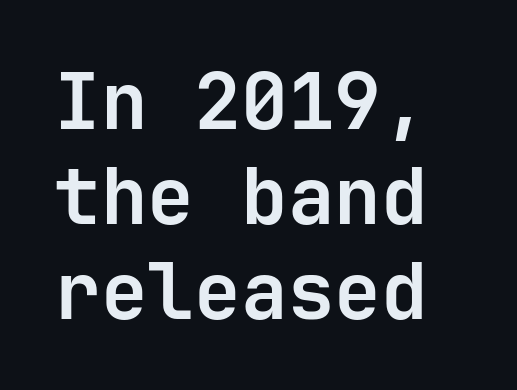
The image shows 78 px semibold sans-serif type, upright; set line spacing 1.22x, normal letter spacing, not underlined; low stroke contrast and a medium x-height.
